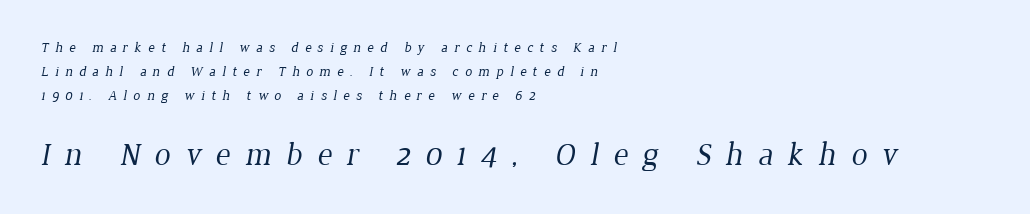
The image shows 32 px regular-weight serif type; set left-aligned, line spacing 1.73x, unusually wide letter spacing (+0.46 em), not underlined; the second (bottom) block is 2.29x larger; low stroke contrast and a medium x-height.
